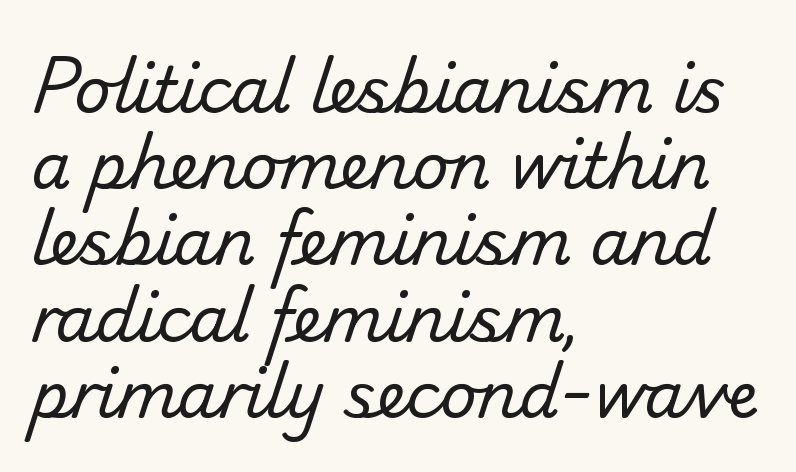
Stems here are at most as thick as an everyday book face. Typographically, this falls in the sans-serif category. A typesetter would call this proportional, since set widths differ per character. Left-aligned paragraph, ragged on the right.
